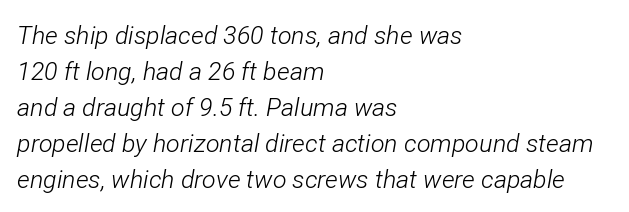
The image shows 25 px text type, italic (leaning right); set left-aligned, normal line spacing (1.44x), normal letter spacing, not underlined.
